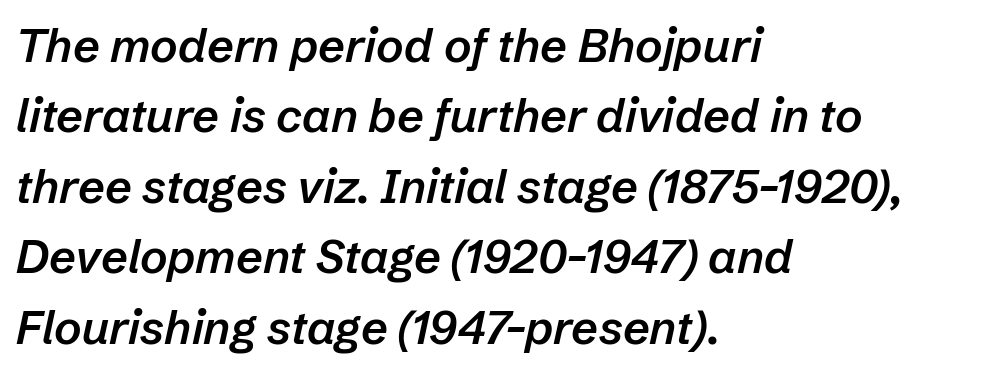
Q: Is the text bold? A: Semi-bold.
Q: Is the text italic (slanted)? A: Yes, it leans right by about 12 degrees.
Q: Is the text underlined? A: No.
Q: How is the paragraph aligned? A: Left-aligned.
Q: Is the spacing between letters normal or unusually wide? A: Normal.
Q: Is the spacing between lines tight, normal or loose? A: Normal.
Q: Width (condensed, normal, or wide)? A: Normal.
Q: Stroke contrast? A: Low.
Q: x-height? A: Medium.
Q: Monospaced? A: No.
